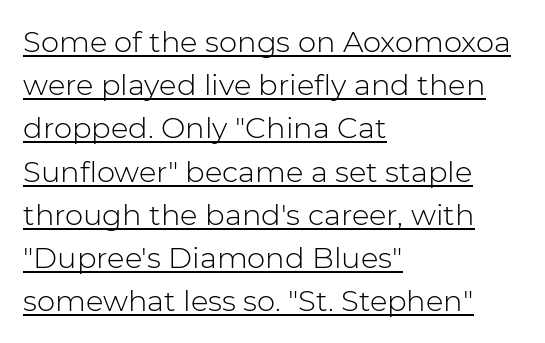
Q: Is the text bold? A: No.
Q: Is the text italic (slanted)? A: No, it is upright.
Q: Is the typeface a serif or a sans-serif typeface? A: Sans-serif.
Q: Is the text underlined? A: Yes.
Q: How is the paragraph aligned? A: Left-aligned.
Q: Is the spacing between letters normal or unusually wide? A: Normal.
Q: Is the spacing between lines tight, normal or loose? A: Normal.
Q: Width (condensed, normal, or wide)? A: Normal.
Q: Stroke contrast? A: Low.
Q: x-height? A: Medium.
Q: Monospaced? A: No.
